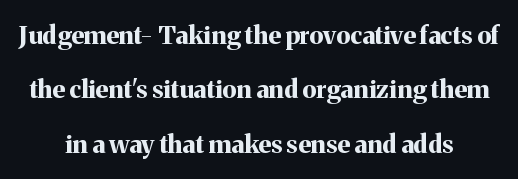
{"italic": "no", "bold": "yes", "underline": "no", "align": "center", "line_spacing": "loose", "line_spacing_ratio": 2.18, "letter_spacing": "normal", "letter_spacing_em": 0.0, "glyph_px": 25}
